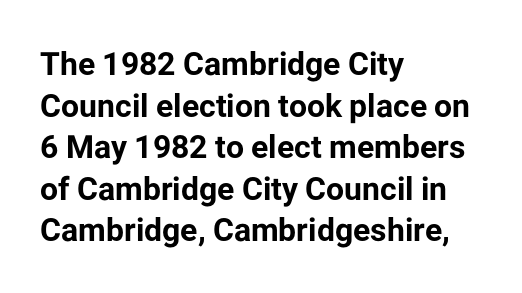
Q: Is the text bold? A: Yes.
Q: Is the text italic (slanted)? A: No, it is upright.
Q: Is the typeface a serif or a sans-serif typeface? A: Sans-serif.
Q: Is the text underlined? A: No.
Q: How is the paragraph aligned? A: Left-aligned.
Q: Is the spacing between letters normal or unusually wide? A: Normal.
Q: Is the spacing between lines tight, normal or loose? A: Normal.
Q: Width (condensed, normal, or wide)? A: Normal.
Q: Stroke contrast? A: Low.
Q: x-height? A: Medium.
Q: Monospaced? A: No.
